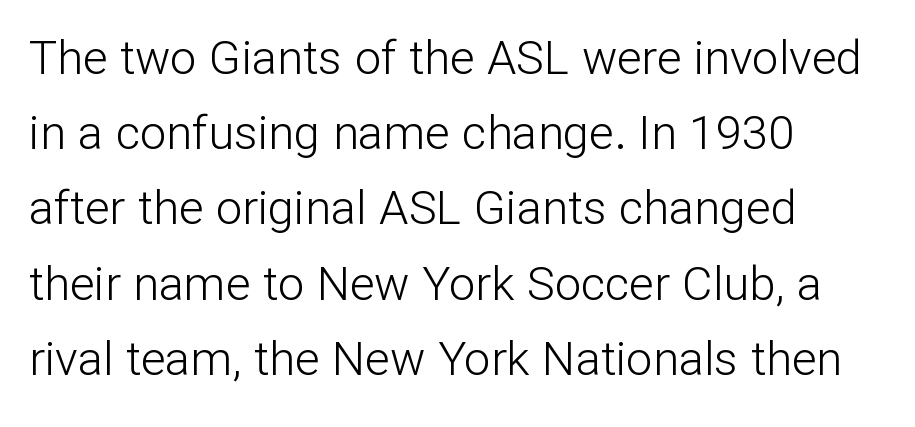
{"serif": "no", "italic": "no", "bold": "no", "weight": "light", "width": "normal", "stroke_contrast": "low", "x_height": "medium", "monospaced": "no", "underline": "no", "align": "left", "line_spacing": "normal", "line_spacing_ratio": 1.6, "letter_spacing": "normal", "letter_spacing_em": 0.0, "glyph_px": 47}
